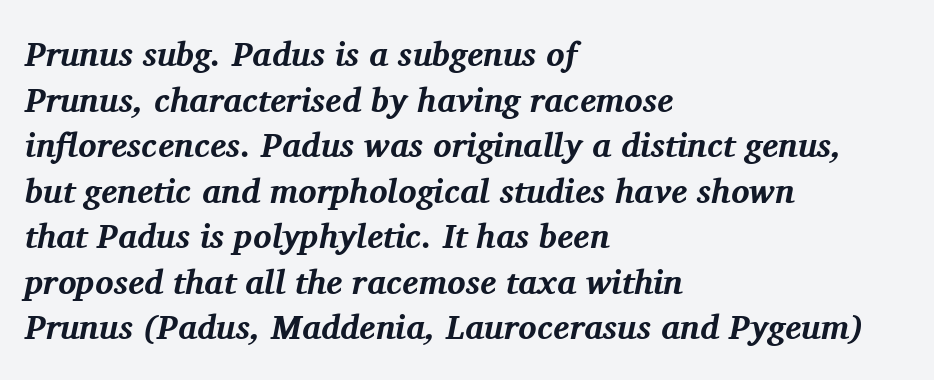
The image shows 34 px bold serif type, italic (leaning right); set left-aligned, normal line spacing (1.34x), normal letter spacing, not underlined; medium stroke contrast and a medium x-height.
